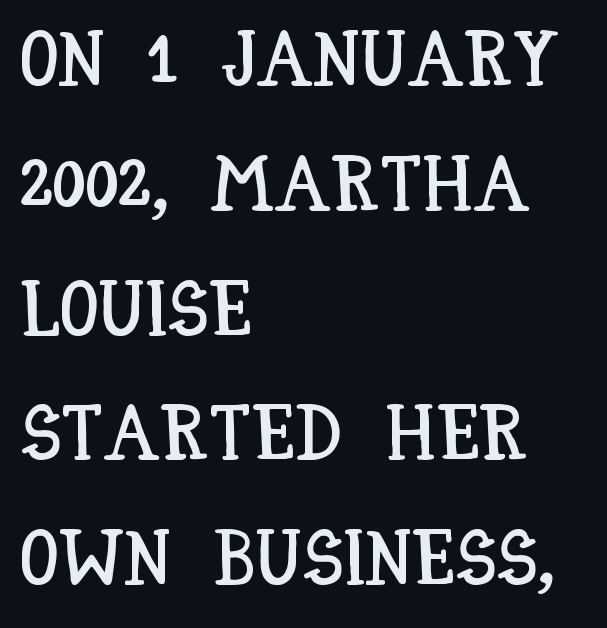
{"italic": "no", "width": "condensed", "stroke_contrast": "low", "x_height": "large", "monospaced": "no", "underline": "no", "align": "left", "line_spacing": "normal", "line_spacing_ratio": 1.6, "letter_spacing": "normal", "letter_spacing_em": 0.0, "glyph_px": 78}
